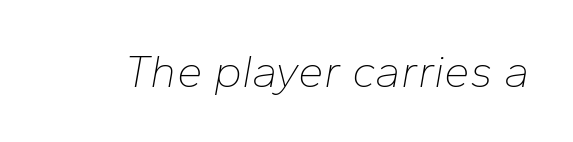
Q: Is the text bold? A: No.
Q: Is the text italic (slanted)? A: Yes, it leans right by about 10 degrees.
Q: Is the text underlined? A: No.
Q: Is the spacing between letters normal or unusually wide? A: Normal.
Q: Width (condensed, normal, or wide)? A: Normal.
Q: Stroke contrast? A: Low.
Q: x-height? A: Medium.
Q: Monospaced? A: No.
